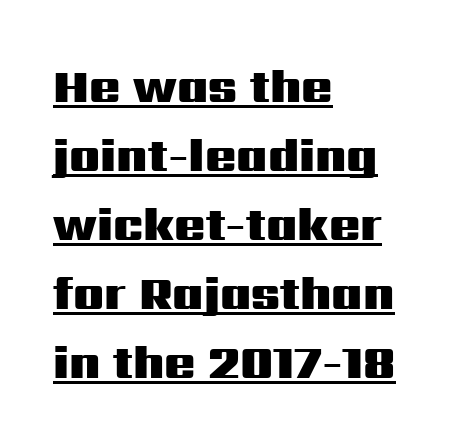
Q: Is the text bold? A: Yes.
Q: Is the text italic (slanted)? A: No, it is upright.
Q: Is the typeface a serif or a sans-serif typeface? A: Sans-serif.
Q: Is the text underlined? A: Yes.
Q: How is the paragraph aligned? A: Left-aligned.
Q: Is the spacing between letters normal or unusually wide? A: Normal.
Q: Is the spacing between lines tight, normal or loose? A: Normal.
Q: Width (condensed, normal, or wide)? A: Wide.
Q: Stroke contrast? A: Medium.
Q: x-height? A: Medium.
Q: Monospaced? A: No.
